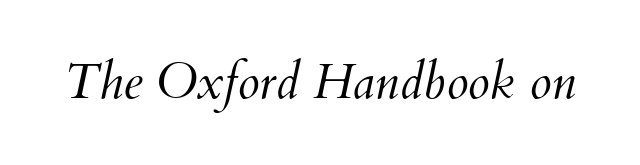
{"italic": "yes", "lean": "right", "slant_degrees": 12, "bold": "no", "weight": "light", "width": "normal", "stroke_contrast": "medium", "x_height": "small", "monospaced": "no", "underline": "no", "letter_spacing": "normal", "letter_spacing_em": 0.0, "glyph_px": 50}
